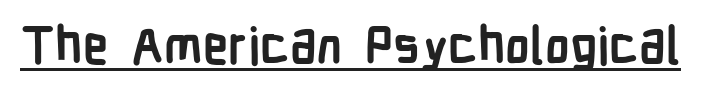
Q: Is the text bold? A: Yes.
Q: Is the text italic (slanted)? A: No, it is upright.
Q: Is the typeface a serif or a sans-serif typeface? A: Sans-serif.
Q: Is the text underlined? A: Yes.
Q: Is the spacing between letters normal or unusually wide? A: Normal.
Q: Width (condensed, normal, or wide)? A: Condensed.
Q: Stroke contrast? A: Low.
Q: x-height? A: Medium.
Q: Monospaced? A: No.
